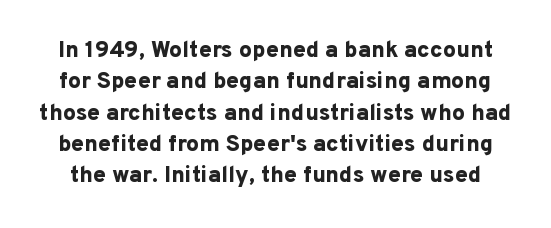
{"italic": "no", "bold": "yes", "underline": "no", "line_spacing": "normal", "line_spacing_ratio": 1.36, "letter_spacing": "normal", "letter_spacing_em": 0.0, "glyph_px": 23}
